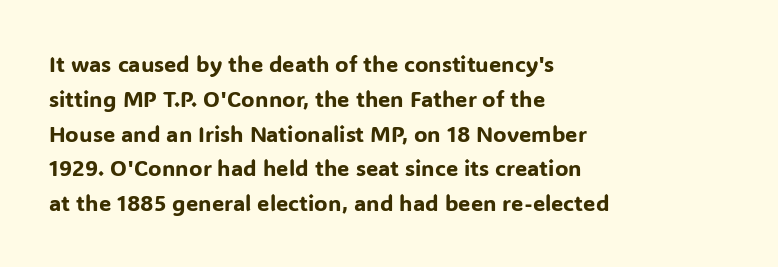
The image shows 22 px text type, upright; set left-aligned, normal line spacing (1.58x), normal letter spacing, not underlined.
